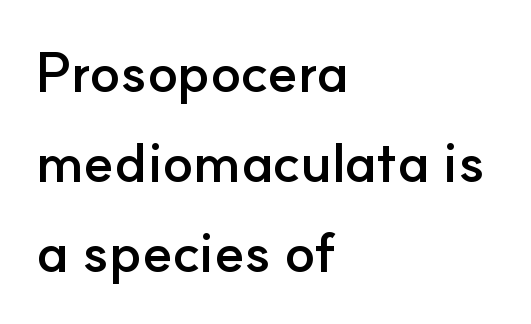
Q: Is the text bold? A: Yes.
Q: Is the text italic (slanted)? A: No, it is upright.
Q: Is the typeface a serif or a sans-serif typeface? A: Sans-serif.
Q: Is the text underlined? A: No.
Q: How is the paragraph aligned? A: Left-aligned.
Q: Is the spacing between letters normal or unusually wide? A: Normal.
Q: Is the spacing between lines tight, normal or loose? A: Normal.
Q: Width (condensed, normal, or wide)? A: Normal.
Q: Stroke contrast? A: Low.
Q: x-height? A: Small.
Q: Monospaced? A: No.
